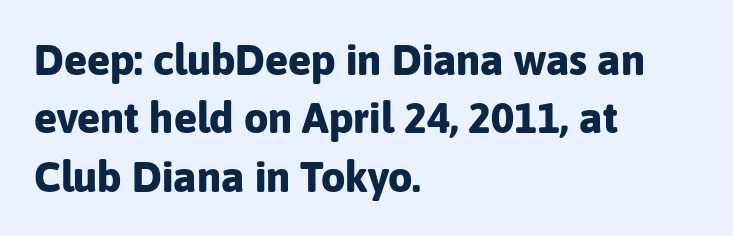
The image shows 43 px bold sans-serif type, upright; set left-aligned, normal line spacing (1.36x), normal letter spacing, not underlined; low stroke contrast and a medium x-height.
